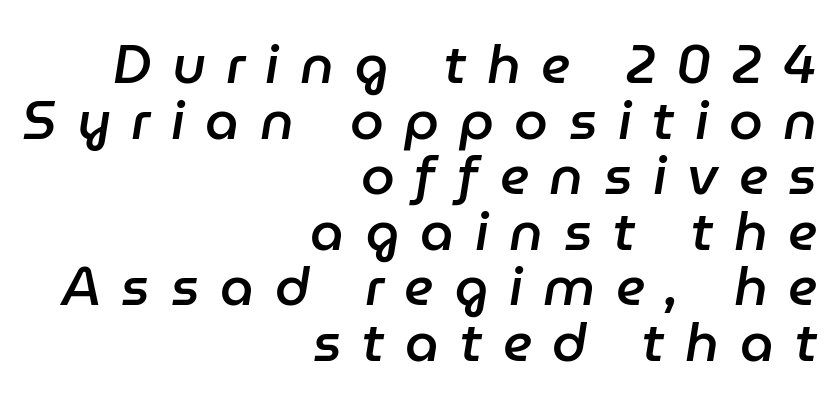
Q: Is the text bold? A: Semi-bold.
Q: Is the text italic (slanted)? A: Yes, it leans right by about 9 degrees.
Q: Is the text underlined? A: No.
Q: How is the paragraph aligned? A: Right-aligned.
Q: Is the spacing between letters normal or unusually wide? A: Unusually wide.
Q: Is the spacing between lines tight, normal or loose? A: Tight.
Q: Width (condensed, normal, or wide)? A: Normal.
Q: Stroke contrast? A: Low.
Q: x-height? A: Medium.
Q: Monospaced? A: No.
